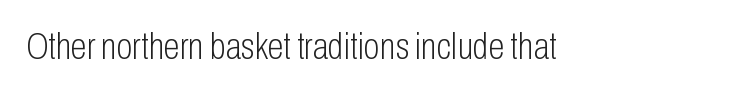
Nobody touched the tracking dial on this one. Tall strokes in this sample are plumb rather than angled. Each letter's strokes conclude bluntly, with no projecting serifs. Varying glyph widths throughout — classic text-font behaviour.
